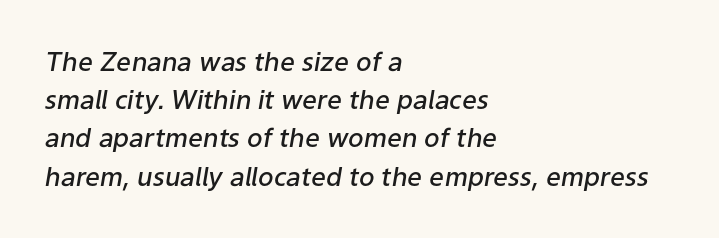
Q: Is the text bold? A: Semi-bold.
Q: Is the text italic (slanted)? A: Yes, it leans right by about 9 degrees.
Q: Is the text underlined? A: No.
Q: How is the paragraph aligned? A: Left-aligned.
Q: Is the spacing between letters normal or unusually wide? A: Normal.
Q: Is the spacing between lines tight, normal or loose? A: Normal.
